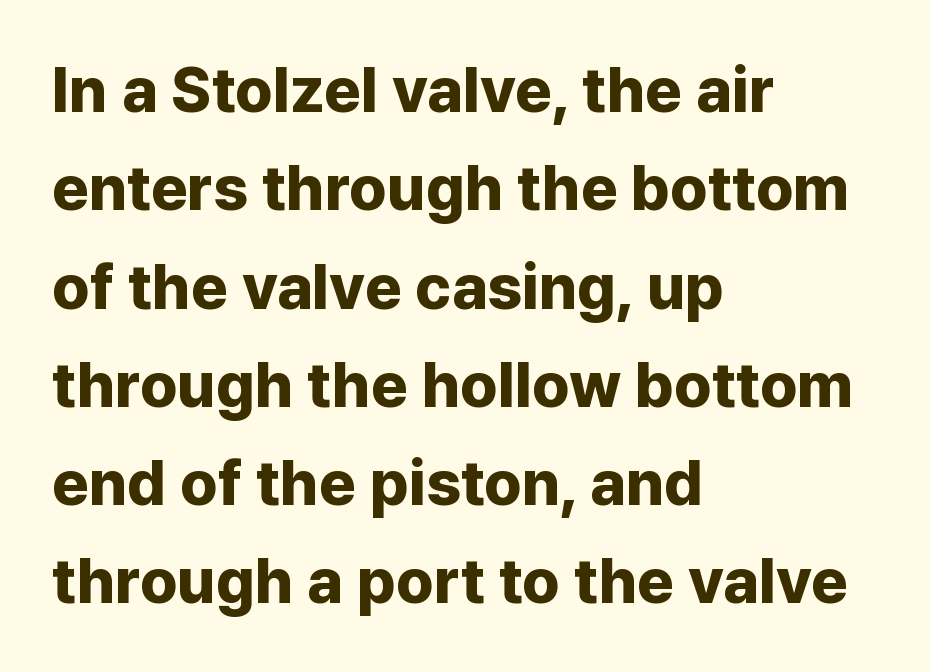
The image shows 63 px bold sans-serif type, upright; set left-aligned, normal line spacing (1.56x), normal letter spacing, not underlined; low stroke contrast and a medium x-height.
